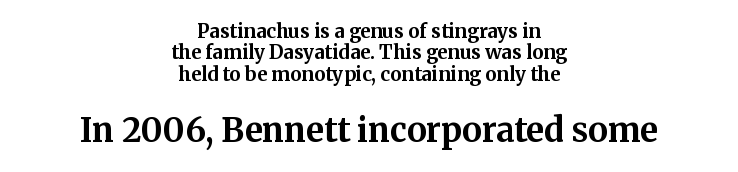
{"serif": "yes", "italic": "no", "bold": "yes", "weight": "bold", "width": "normal", "stroke_contrast": "medium", "x_height": "medium", "monospaced": "no", "underline": "no", "align": "center", "line_spacing": "tight", "line_spacing_ratio": 1.12, "letter_spacing": "normal", "letter_spacing_em": 0.0, "larger_block": "second", "size_ratio": 1.74, "glyph_px": 33}
